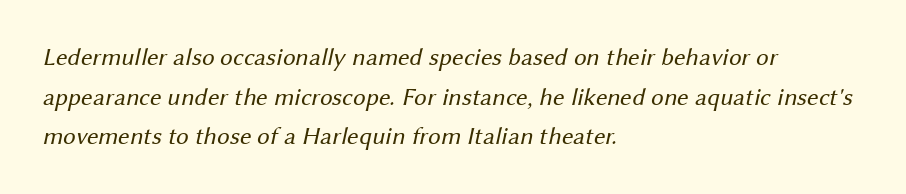
Q: Is the text bold? A: No.
Q: Is the text underlined? A: No.
Q: How is the paragraph aligned? A: Left-aligned.
Q: Is the spacing between letters normal or unusually wide? A: Normal.
Q: Is the spacing between lines tight, normal or loose? A: Normal.
